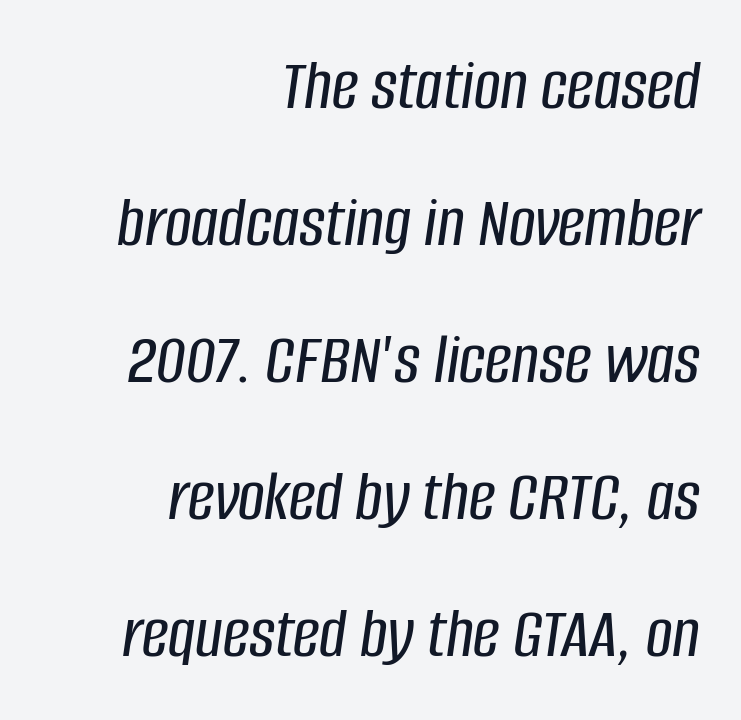
Inter-character spacing is left at the font's built-in metrics. A typesetter would call this proportional, since set widths differ per character. Each row of text sits above clean, open space. The glyphs look as if they've been sheared to an angle. Horizontally, the lines are justified to the trailing edge only.
